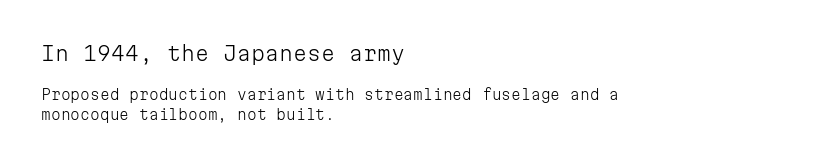
{"italic": "no", "bold": "no", "underline": "no", "align": "left", "line_spacing": "normal", "line_spacing_ratio": 1.45, "letter_spacing": "normal", "letter_spacing_em": 0.0, "larger_block": "first", "size_ratio": 1.43, "glyph_px": 20}
